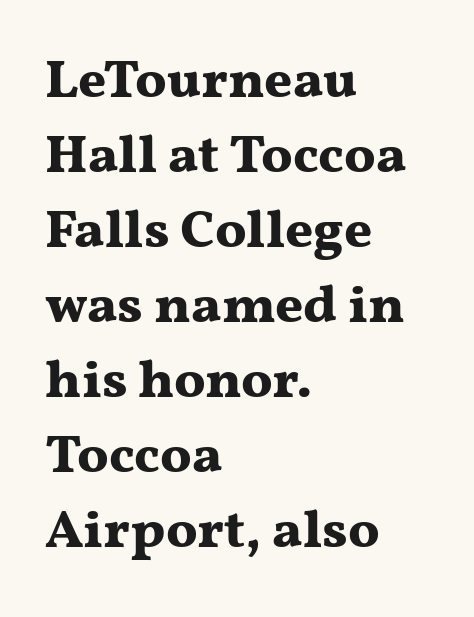
{"serif": "yes", "italic": "no", "bold": "yes", "weight": "bold", "width": "wide", "stroke_contrast": "medium", "x_height": "medium", "monospaced": "no", "underline": "no", "align": "left", "line_spacing": "normal", "line_spacing_ratio": 1.39, "letter_spacing": "normal", "letter_spacing_em": 0.0, "glyph_px": 54}
